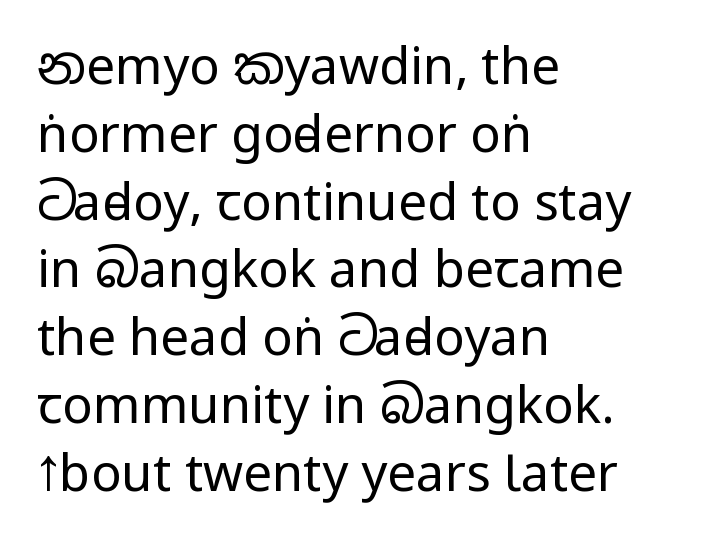
{"serif": "no", "italic": "no", "bold": "no", "weight": "regular", "width": "condensed", "stroke_contrast": "low", "underline": "no", "align": "left", "line_spacing": "normal", "line_spacing_ratio": 1.33, "letter_spacing": "normal", "letter_spacing_em": 0.0, "glyph_px": 51}
